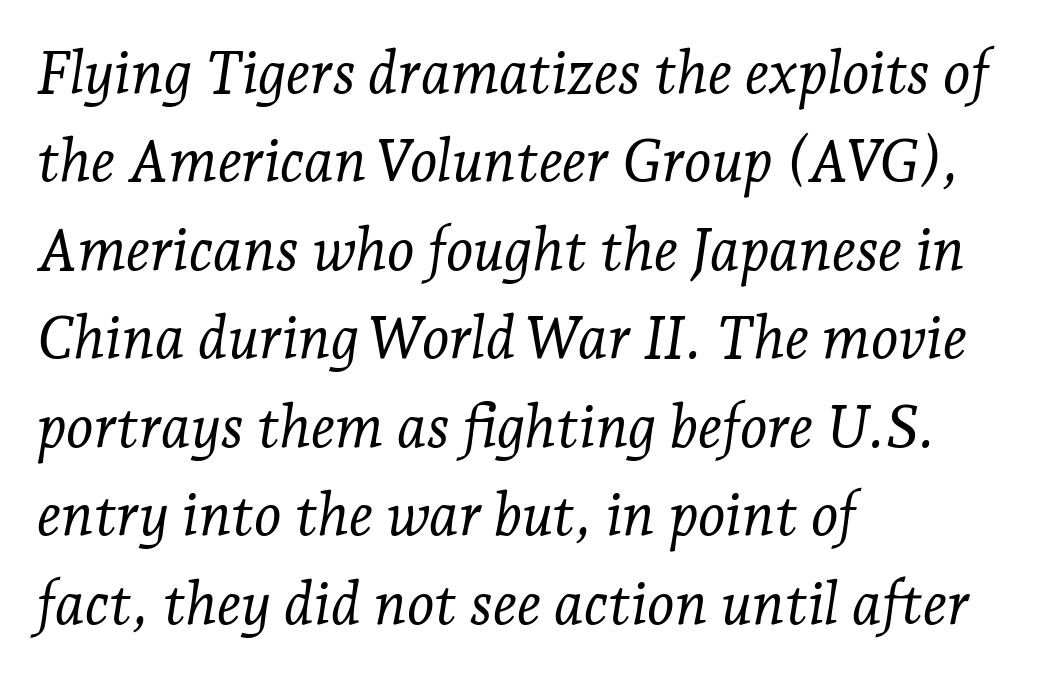
{"serif": "yes", "italic": "yes", "lean": "right", "slant_degrees": 7, "bold": "no", "weight": "light", "width": "normal", "stroke_contrast": "low", "x_height": "medium", "monospaced": "no", "underline": "no", "align": "left", "line_spacing": "normal", "line_spacing_ratio": 1.5, "letter_spacing": "normal", "letter_spacing_em": 0.0, "glyph_px": 59}
